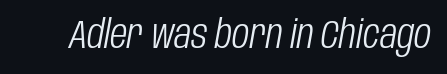
{"italic": "yes", "lean": "right", "slant_degrees": 10, "bold": "no", "weight": "light", "width": "condensed", "stroke_contrast": "low", "x_height": "large", "monospaced": "no", "underline": "no", "letter_spacing": "normal", "letter_spacing_em": 0.0, "glyph_px": 40}
